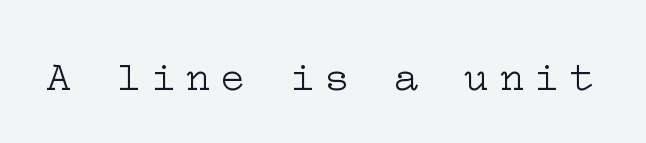
Every character sits straight up, as roman type does. Check where the strokes stop: tiny serifs finish them off. Underline: absent. The line texture is sparse and dotted thanks to wide tracking. Vertical stems look standard width or narrower in stroke.
